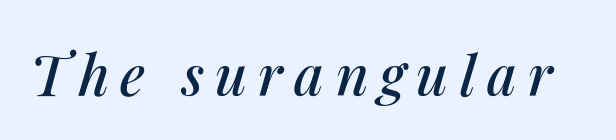
{"italic": "yes", "lean": "right", "slant_degrees": 14, "width": "normal", "stroke_contrast": "medium", "x_height": "medium", "monospaced": "no", "underline": "no", "letter_spacing": "wide", "letter_spacing_em": 0.2, "glyph_px": 56}
